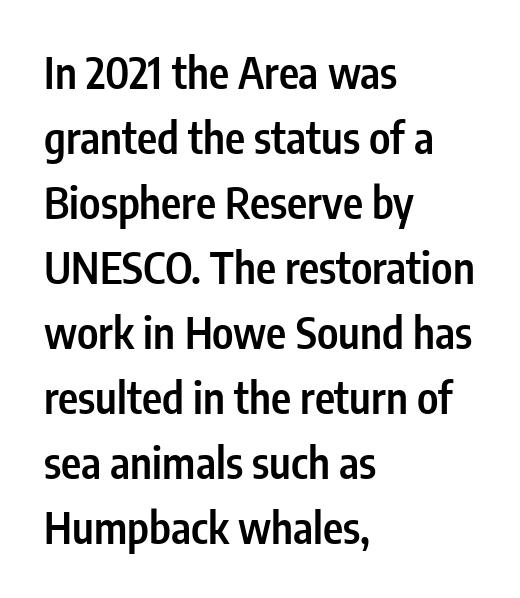
The image shows 43 px semibold, condensed sans-serif type, upright; set left-aligned, normal line spacing (1.51x), normal letter spacing, not underlined; low stroke contrast and a medium x-height.
